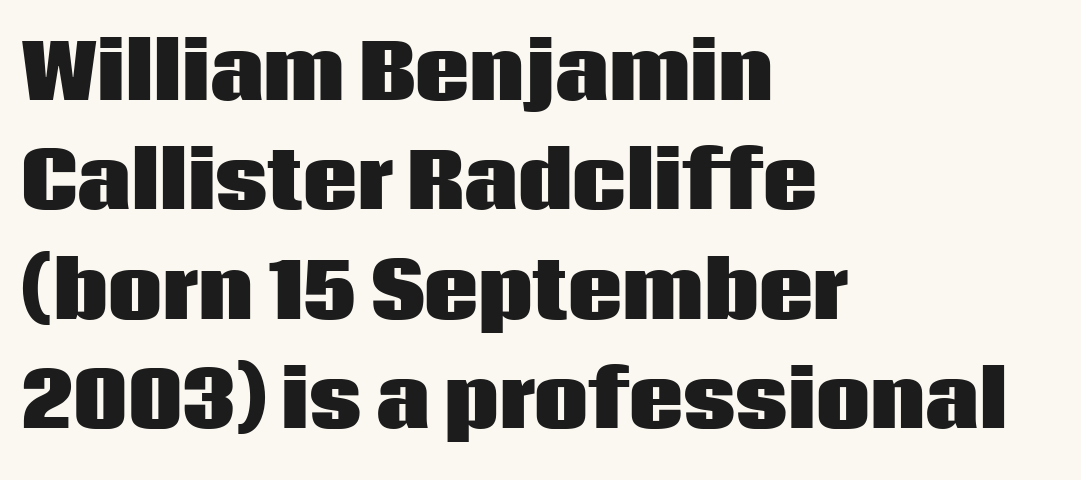
The image shows 76 px heavy sans-serif type, upright; set left-aligned, normal line spacing (1.44x), normal letter spacing, not underlined; low stroke contrast and a large x-height.
